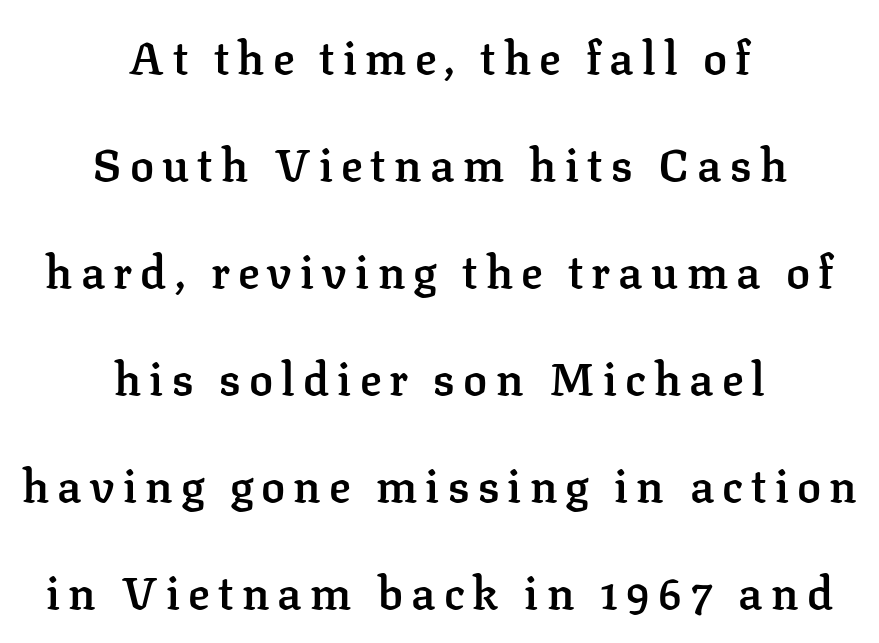
Q: Is the text bold? A: Semi-bold.
Q: Is the text italic (slanted)? A: No, it is upright.
Q: Is the typeface a serif or a sans-serif typeface? A: Serif.
Q: Is the text underlined? A: No.
Q: How is the paragraph aligned? A: Centered.
Q: Is the spacing between lines tight, normal or loose? A: Loose.
Q: Width (condensed, normal, or wide)? A: Normal.
Q: Stroke contrast? A: Low.
Q: x-height? A: Medium.
Q: Monospaced? A: No.
